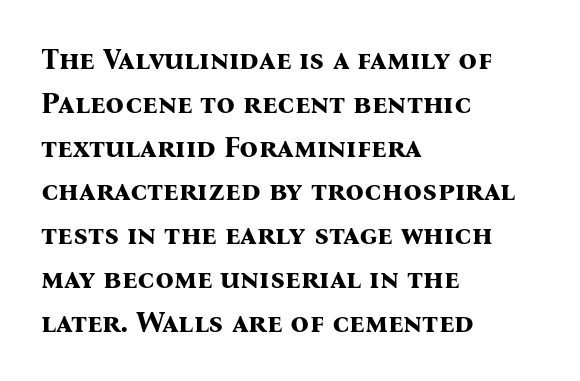
{"serif": "yes", "italic": "no", "bold": "yes", "weight": "bold", "width": "normal", "stroke_contrast": "medium", "x_height": "medium", "monospaced": "no", "underline": "no", "align": "left", "line_spacing": "normal", "line_spacing_ratio": 1.51, "letter_spacing": "normal", "letter_spacing_em": 0.0, "glyph_px": 29}
